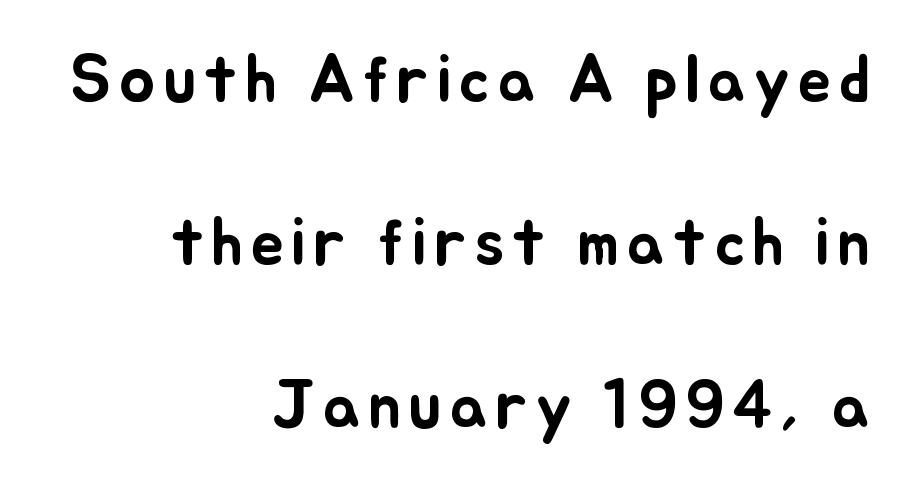
The image shows 67 px text type, upright; set right-aligned, loose line spacing (2.43x), not underlined; low stroke contrast and a small x-height.
